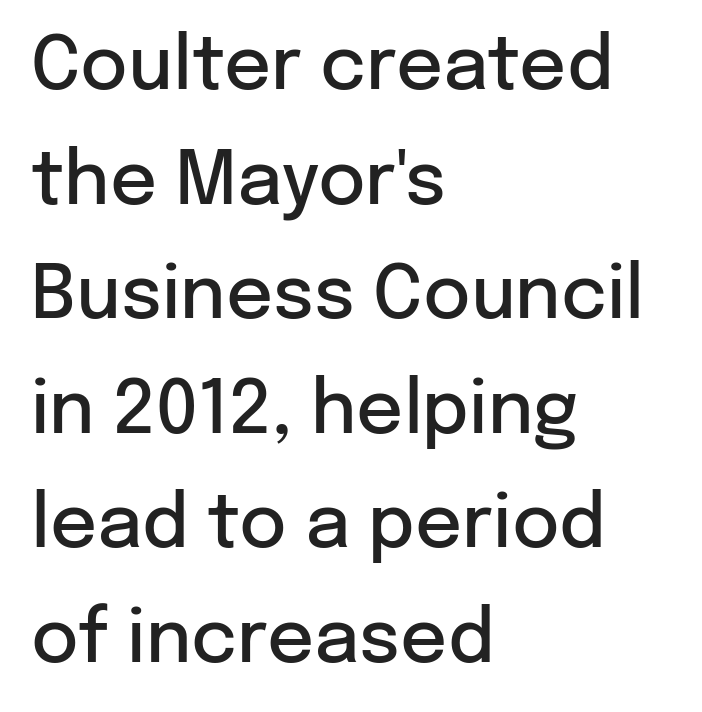
The letters advance in unequal steps, a hallmark of proportional type. The ragged edge is on the right, which tells us the setting is flush left. In terms of posture, this sample is upright. Just letters on the line, the space beneath them empty. The tracking reads as untouched default to a designer's eye.
